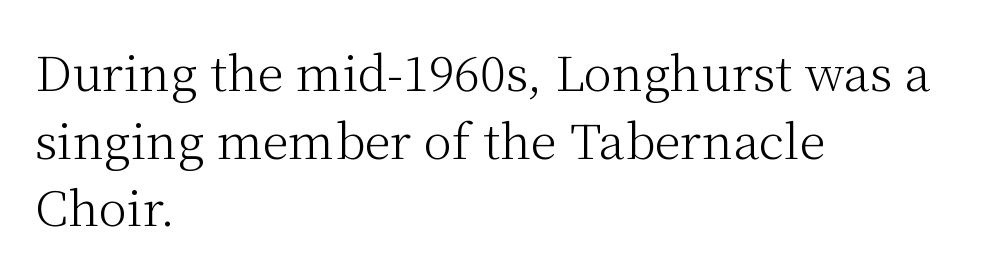
Q: Is the text bold? A: No.
Q: Is the text italic (slanted)? A: No, it is upright.
Q: Is the typeface a serif or a sans-serif typeface? A: Serif.
Q: Is the text underlined? A: No.
Q: How is the paragraph aligned? A: Left-aligned.
Q: Is the spacing between letters normal or unusually wide? A: Normal.
Q: Is the spacing between lines tight, normal or loose? A: Normal.
Q: Width (condensed, normal, or wide)? A: Normal.
Q: Stroke contrast? A: Medium.
Q: x-height? A: Medium.
Q: Monospaced? A: No.
